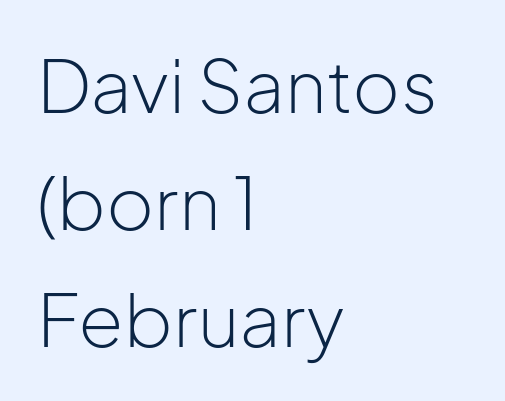
Q: Is the text bold? A: No.
Q: Is the text italic (slanted)? A: No, it is upright.
Q: Is the typeface a serif or a sans-serif typeface? A: Sans-serif.
Q: Is the text underlined? A: No.
Q: How is the paragraph aligned? A: Left-aligned.
Q: Is the spacing between letters normal or unusually wide? A: Normal.
Q: Is the spacing between lines tight, normal or loose? A: Normal.
Q: Width (condensed, normal, or wide)? A: Normal.
Q: Stroke contrast? A: Low.
Q: x-height? A: Medium.
Q: Monospaced? A: No.
